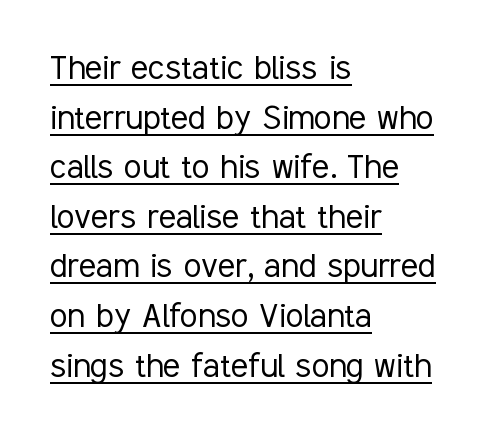
Q: Is the text bold? A: No.
Q: Is the text italic (slanted)? A: No, it is upright.
Q: Is the typeface a serif or a sans-serif typeface? A: Sans-serif.
Q: Is the text underlined? A: Yes.
Q: How is the paragraph aligned? A: Left-aligned.
Q: Is the spacing between letters normal or unusually wide? A: Normal.
Q: Width (condensed, normal, or wide)? A: Condensed.
Q: Stroke contrast? A: Low.
Q: x-height? A: Medium.
Q: Monospaced? A: No.
